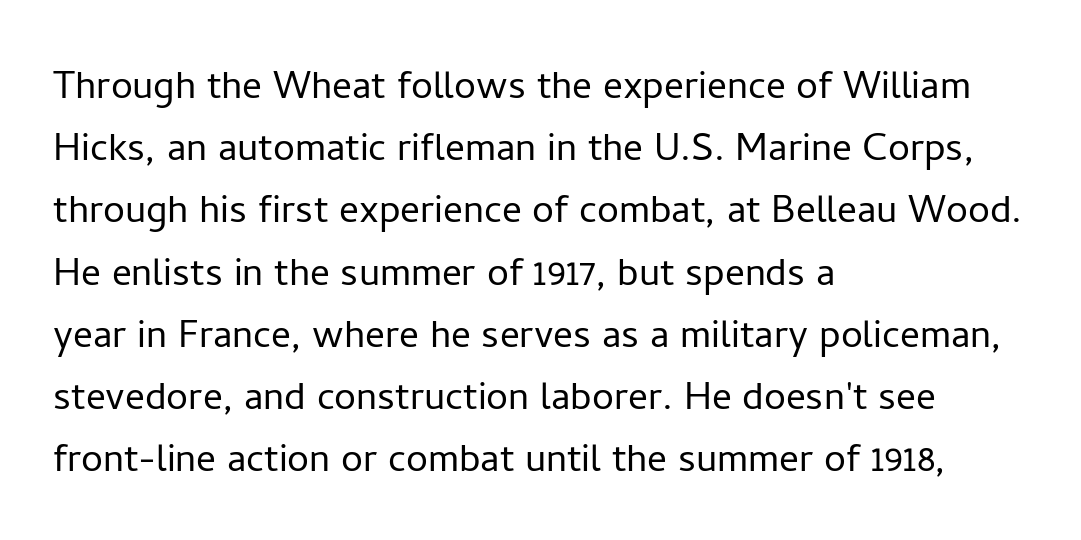
Proportional: the letters do not fall into vertical columns. Each line starts at the same left margin while the right side varies. Rendered with straight, roman letterforms. The typesetting does not lean heavy: it is not bold.
